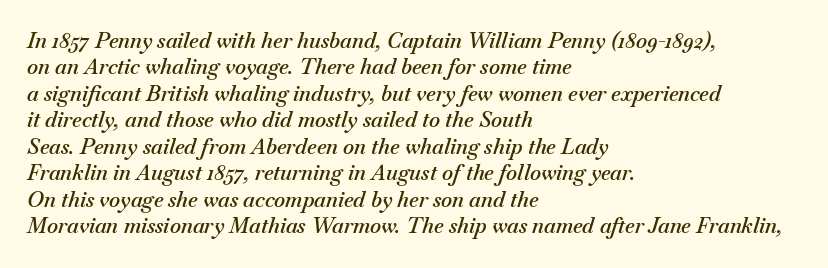
The image shows 21 px text type, italic (leaning right); set left-aligned, normal line spacing (1.26x), normal letter spacing, not underlined.
